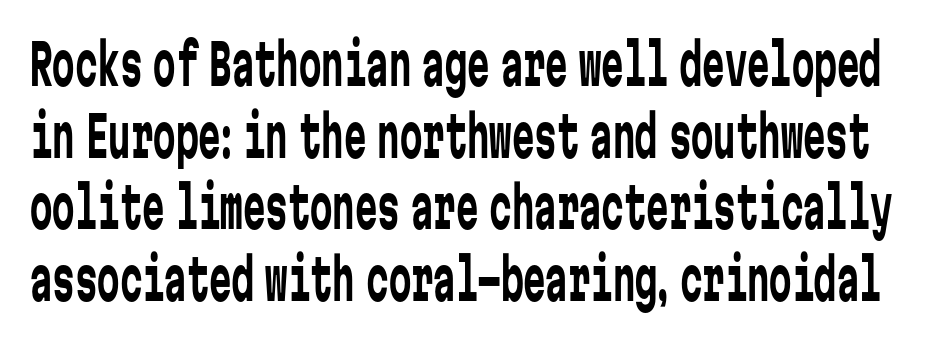
{"serif": "no", "italic": "no", "bold": "no", "weight": "regular", "width": "condensed", "stroke_contrast": "low", "x_height": "medium", "monospaced": "yes", "underline": "no", "line_spacing": "normal", "line_spacing_ratio": 1.28, "letter_spacing": "normal", "letter_spacing_em": 0.0, "glyph_px": 56}
